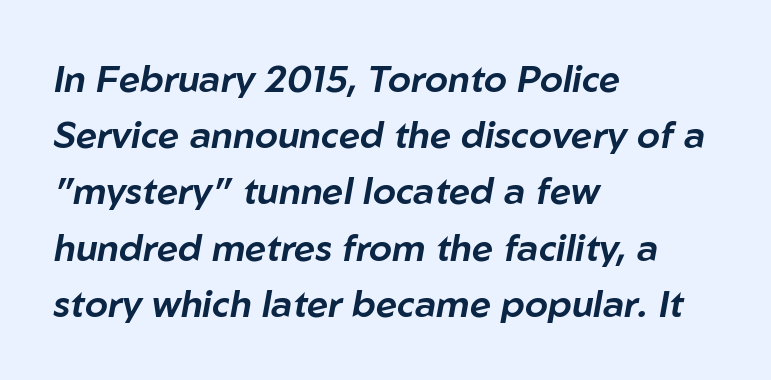
Q: Is the text italic (slanted)? A: Yes, it leans right by about 10 degrees.
Q: Is the text underlined? A: No.
Q: How is the paragraph aligned? A: Left-aligned.
Q: Is the spacing between letters normal or unusually wide? A: Normal.
Q: Is the spacing between lines tight, normal or loose? A: Normal.
Q: Width (condensed, normal, or wide)? A: Normal.
Q: Stroke contrast? A: Low.
Q: x-height? A: Medium.
Q: Monospaced? A: No.
